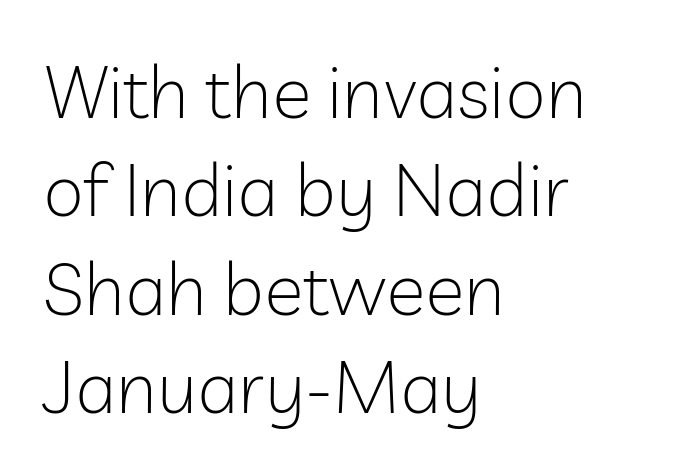
Q: Is the text bold? A: No.
Q: Is the text italic (slanted)? A: No, it is upright.
Q: Is the typeface a serif or a sans-serif typeface? A: Sans-serif.
Q: Is the text underlined? A: No.
Q: How is the paragraph aligned? A: Left-aligned.
Q: Is the spacing between letters normal or unusually wide? A: Normal.
Q: Is the spacing between lines tight, normal or loose? A: Normal.
Q: Width (condensed, normal, or wide)? A: Normal.
Q: Stroke contrast? A: Low.
Q: x-height? A: Medium.
Q: Monospaced? A: No.
